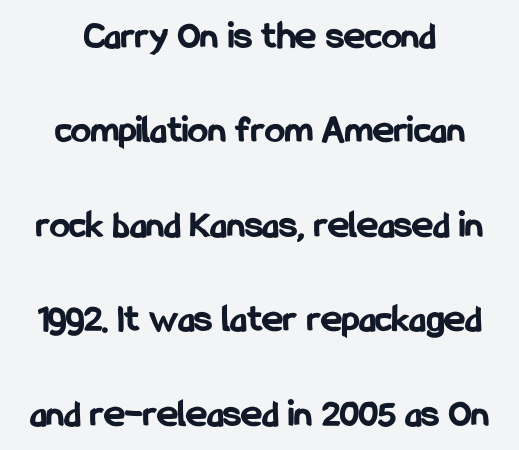
The image shows 40 px bold, condensed sans-serif type, upright; set centered, loose line spacing (2.36x), normal letter spacing, not underlined; low stroke contrast and a medium x-height.
